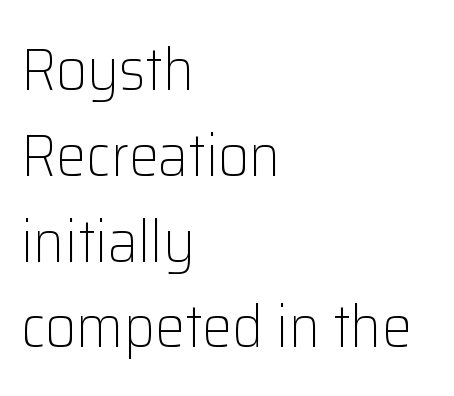
The image shows 60 px light sans-serif type, upright; set left-aligned, normal line spacing (1.43x), normal letter spacing, not underlined; low stroke contrast and a medium x-height.
